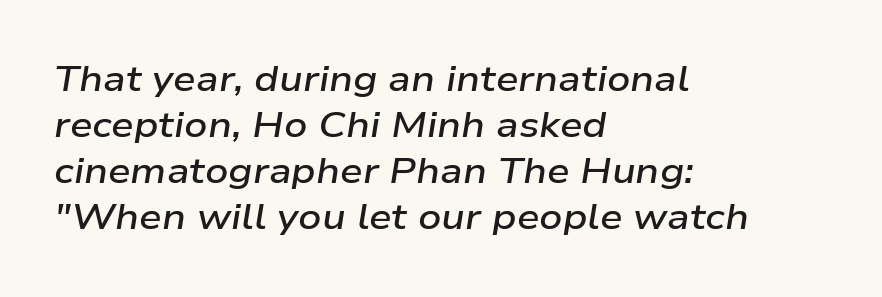
Q: Is the text bold? A: Semi-bold.
Q: Is the text italic (slanted)? A: Yes, it leans right by about 9 degrees.
Q: Is the text underlined? A: No.
Q: How is the paragraph aligned? A: Left-aligned.
Q: Is the spacing between letters normal or unusually wide? A: Normal.
Q: Is the spacing between lines tight, normal or loose? A: Normal.
Q: Width (condensed, normal, or wide)? A: Wide.
Q: Stroke contrast? A: Low.
Q: x-height? A: Medium.
Q: Monospaced? A: No.
